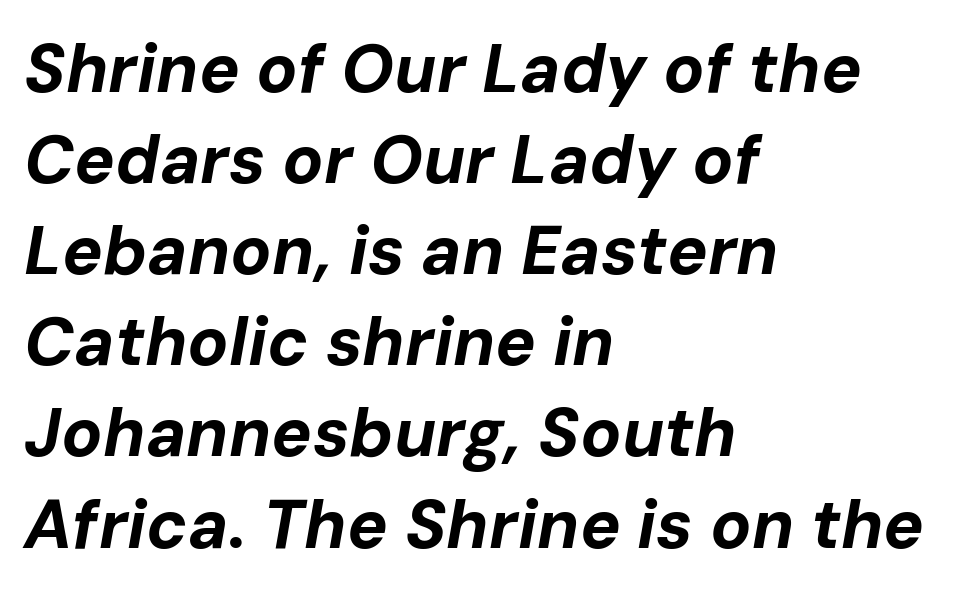
{"italic": "yes", "lean": "right", "slant_degrees": 10, "bold": "yes", "weight": "bold", "width": "normal", "stroke_contrast": "low", "x_height": "medium", "monospaced": "no", "underline": "no", "align": "left", "line_spacing": "normal", "line_spacing_ratio": 1.34, "letter_spacing": "normal", "letter_spacing_em": 0.0, "glyph_px": 68}
